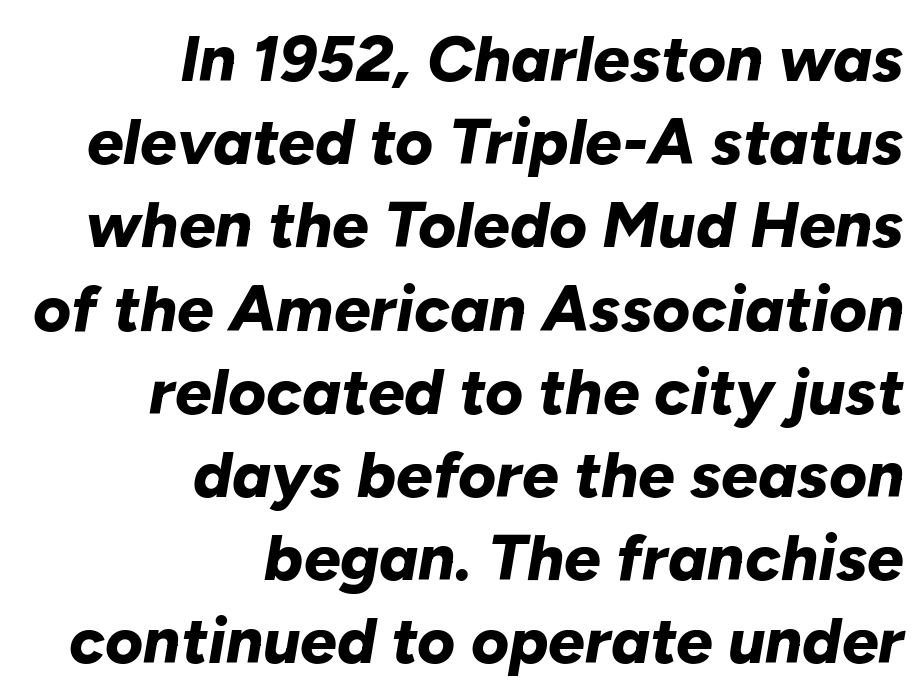
Q: Is the text bold? A: Yes.
Q: Is the text italic (slanted)? A: Yes, it leans right by about 10 degrees.
Q: Is the text underlined? A: No.
Q: How is the paragraph aligned? A: Right-aligned.
Q: Is the spacing between letters normal or unusually wide? A: Normal.
Q: Is the spacing between lines tight, normal or loose? A: Normal.
Q: Width (condensed, normal, or wide)? A: Normal.
Q: Stroke contrast? A: Low.
Q: x-height? A: Medium.
Q: Monospaced? A: No.
